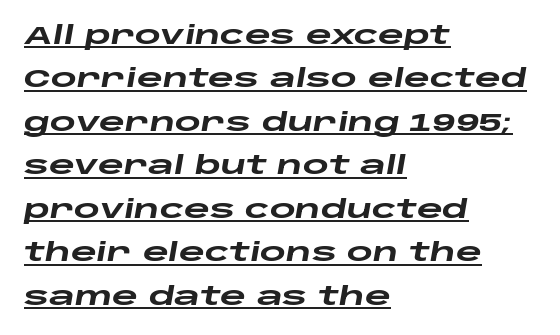
Q: Is the text bold? A: Yes.
Q: Is the text italic (slanted)? A: Yes, it leans right by about 10 degrees.
Q: Is the text underlined? A: Yes.
Q: How is the paragraph aligned? A: Left-aligned.
Q: Is the spacing between letters normal or unusually wide? A: Normal.
